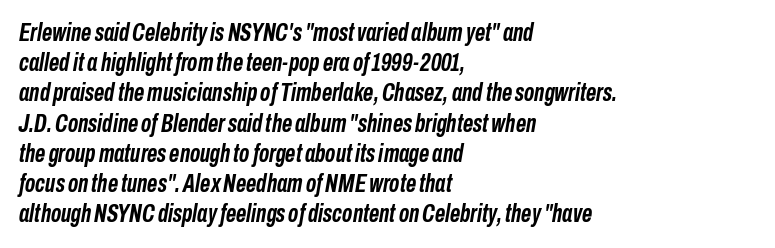
The image shows 25 px bold type, italic (leaning right); set left-aligned, line spacing 1.21x, normal letter spacing, not underlined.
